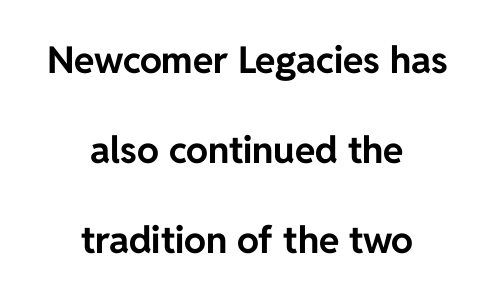
Q: Is the text bold? A: Yes.
Q: Is the text italic (slanted)? A: No, it is upright.
Q: Is the typeface a serif or a sans-serif typeface? A: Sans-serif.
Q: Is the text underlined? A: No.
Q: How is the paragraph aligned? A: Centered.
Q: Is the spacing between letters normal or unusually wide? A: Normal.
Q: Is the spacing between lines tight, normal or loose? A: Loose.
Q: Width (condensed, normal, or wide)? A: Normal.
Q: Stroke contrast? A: Low.
Q: x-height? A: Medium.
Q: Monospaced? A: No.
